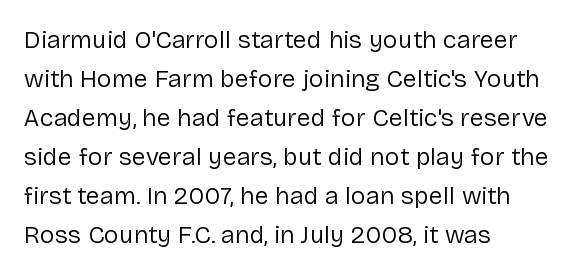
The image shows 25 px text type, upright; set left-aligned, normal line spacing (1.56x), normal letter spacing, not underlined.
